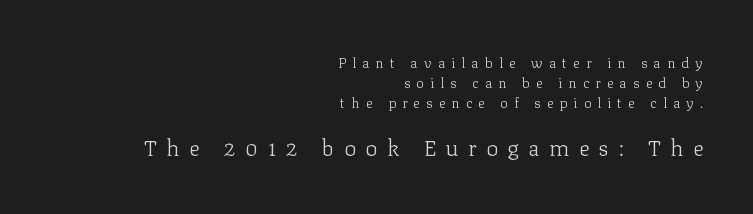
{"italic": "no", "bold": "no", "underline": "no", "align": "right", "line_spacing": "normal", "line_spacing_ratio": 1.44, "letter_spacing": "wide", "letter_spacing_em": 0.44, "larger_block": "second", "size_ratio": 1.57, "glyph_px": 22}
